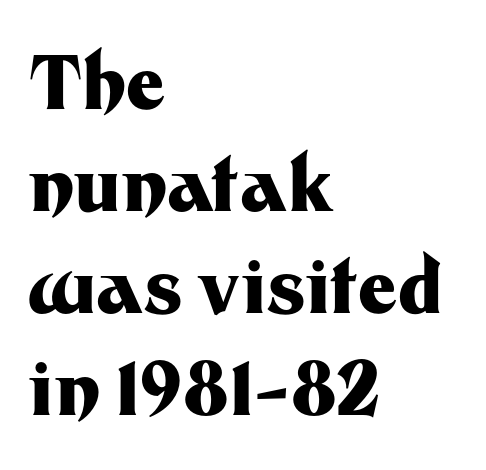
The image shows 75 px heavy sans-serif type, upright; set left-aligned, normal line spacing (1.36x), normal letter spacing, not underlined; medium stroke contrast and a medium x-height.
